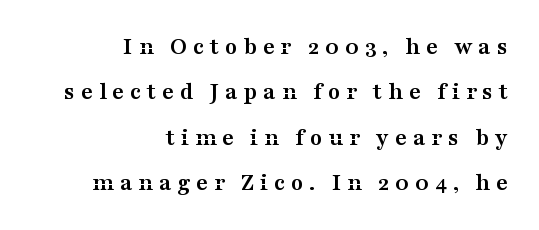
Q: Is the text bold? A: Yes.
Q: Is the text italic (slanted)? A: No, it is upright.
Q: Is the text underlined? A: No.
Q: How is the paragraph aligned? A: Right-aligned.
Q: Is the spacing between letters normal or unusually wide? A: Unusually wide.
